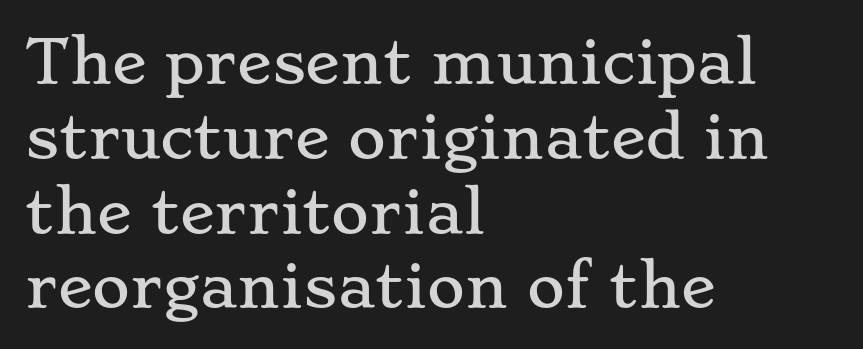
Look at the bottom of the vertical strokes: they flare into serifs here. These lines keep a tight, regular rhythm from letter to letter. Does the lettering tilt? It doesn't — this is upright. The words here are not underlined. This sample has the flowing, uneven cadence of proportional lettering. Summary of vertical rhythm: regular, with standard interline spacing.
